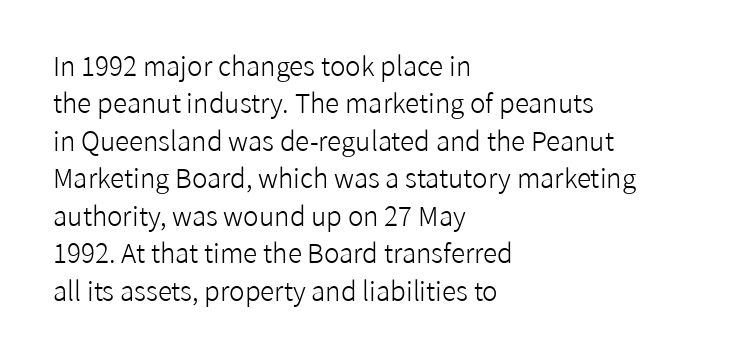
Q: Is the text bold? A: No.
Q: Is the text italic (slanted)? A: No, it is upright.
Q: Is the text underlined? A: No.
Q: How is the paragraph aligned? A: Left-aligned.
Q: Is the spacing between letters normal or unusually wide? A: Normal.
Q: Is the spacing between lines tight, normal or loose? A: Normal.
